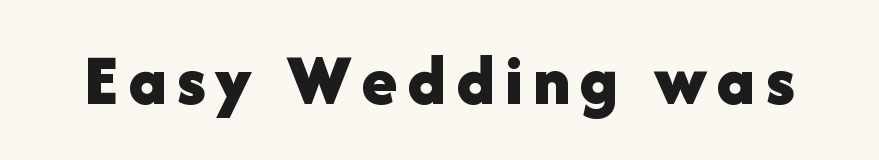
The image shows 73 px bold sans-serif type, upright; set not underlined; low stroke contrast and a medium x-height.
